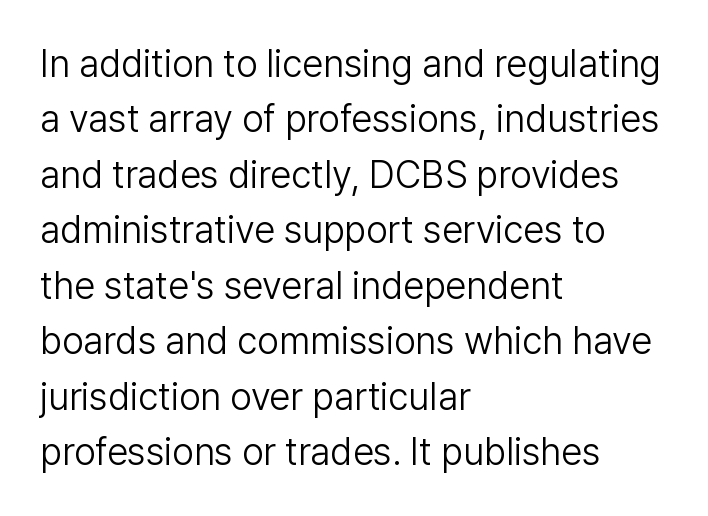
{"serif": "no", "italic": "no", "bold": "no", "weight": "light", "width": "normal", "stroke_contrast": "low", "x_height": "medium", "monospaced": "no", "underline": "no", "align": "left", "line_spacing": "normal", "line_spacing_ratio": 1.46, "letter_spacing": "normal", "letter_spacing_em": 0.0, "glyph_px": 38}
